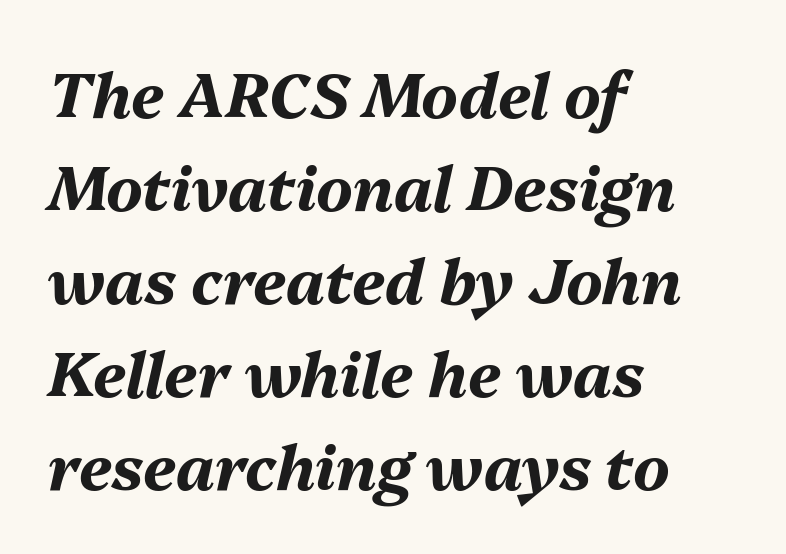
{"italic": "yes", "lean": "right", "slant_degrees": 13, "bold": "yes", "weight": "bold", "width": "normal", "stroke_contrast": "medium", "x_height": "medium", "monospaced": "no", "underline": "no", "align": "left", "line_spacing": "normal", "line_spacing_ratio": 1.5, "letter_spacing": "normal", "letter_spacing_em": 0.0, "glyph_px": 62}
